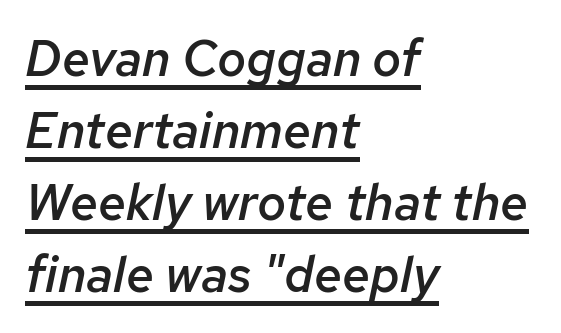
As a designer I'd log this as weight 600, semibold. This rendering uses left alignment, leaving the right contour irregular. There's an unmistakable incline to the writing here. The rendering keeps characters at their native spacing. This sample carries an underscore along the baseline area.
